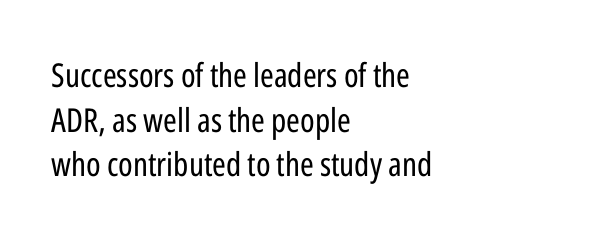
The setting favours the left margin, as ordinary paragraphs usually do. A typesetter would mark this as roman, not italic. Spacing verdict: proportional, widths tailored to each character. This rendering employs a face without finishing strokes, i.e., a sans-serif. No extra tracking has been applied to these lines.
